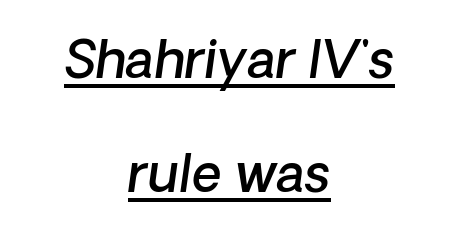
The image shows 51 px semibold sans-serif type; set centered, loose line spacing (2.23x), normal letter spacing, underlined; low stroke contrast and a medium x-height.
